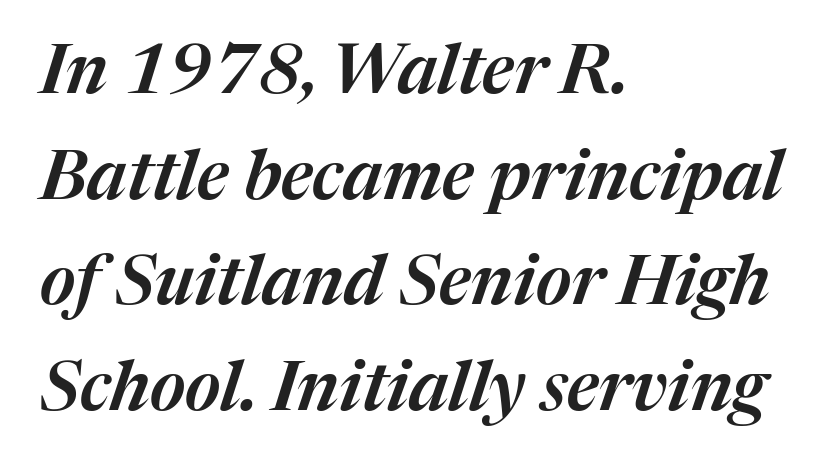
The image shows 69 px text type, italic (leaning right); set left-aligned, normal line spacing (1.53x), normal letter spacing, not underlined; medium stroke contrast and a medium x-height.
